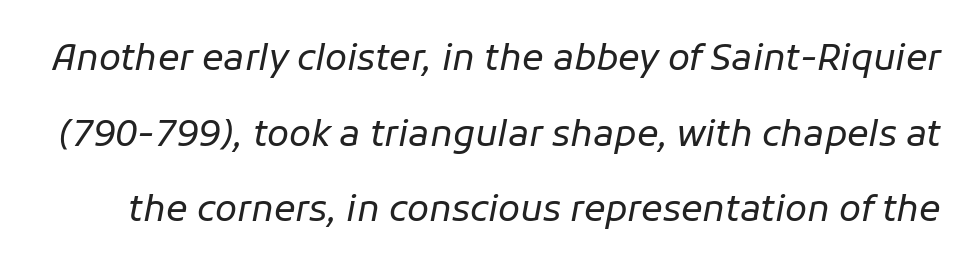
Q: Is the text bold? A: No.
Q: Is the text italic (slanted)? A: Yes, it leans right by about 11 degrees.
Q: Is the text underlined? A: No.
Q: Is the spacing between letters normal or unusually wide? A: Normal.
Q: Is the spacing between lines tight, normal or loose? A: Loose.
Q: Width (condensed, normal, or wide)? A: Normal.
Q: Stroke contrast? A: Low.
Q: x-height? A: Medium.
Q: Monospaced? A: No.
